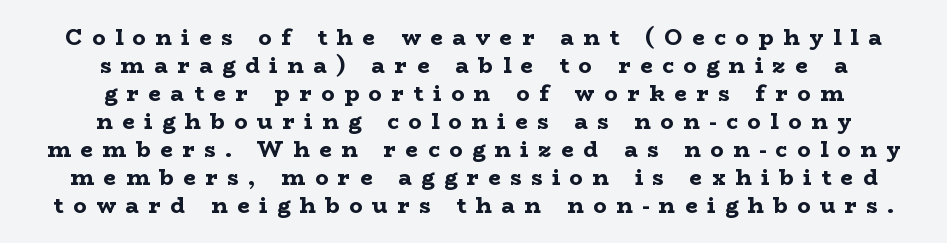
Q: Is the text bold? A: Yes.
Q: Is the text italic (slanted)? A: No, it is upright.
Q: Is the text underlined? A: No.
Q: How is the paragraph aligned? A: Centered.
Q: Is the spacing between letters normal or unusually wide? A: Unusually wide.
Q: Is the spacing between lines tight, normal or loose? A: Normal.
